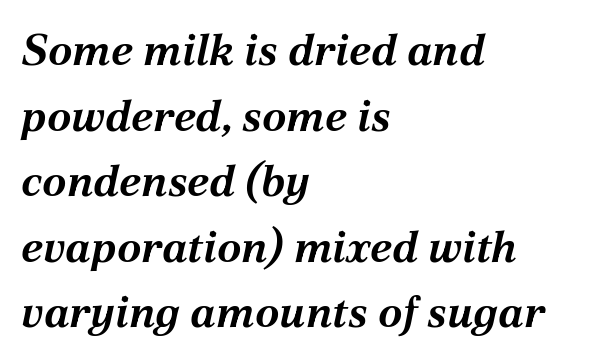
The image shows 44 px bold type, italic (leaning right); set left-aligned, normal line spacing (1.49x), normal letter spacing, not underlined; medium stroke contrast and a medium x-height.
